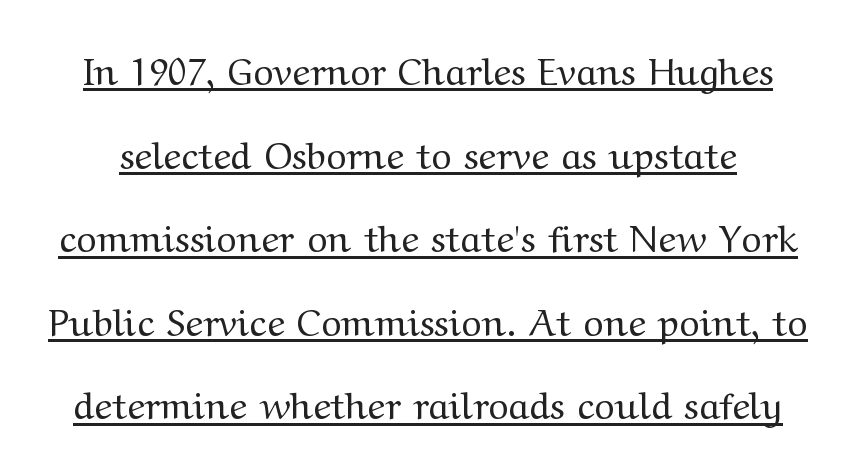
Compared with typical body copy, the letter spacing here is the same. These lines are rendered in a variable-pitch font. No italicization has been applied; the sample stays upright. This rendering employs a face with finishing strokes, i.e., a serif.
